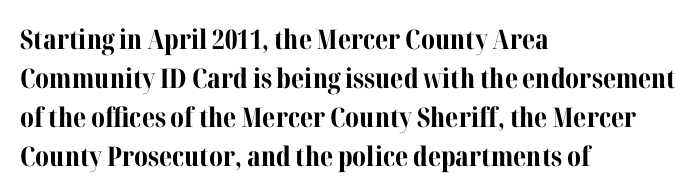
Q: Is the text bold? A: Yes.
Q: Is the text italic (slanted)? A: No, it is upright.
Q: Is the text underlined? A: No.
Q: How is the paragraph aligned? A: Left-aligned.
Q: Is the spacing between letters normal or unusually wide? A: Normal.
Q: Is the spacing between lines tight, normal or loose? A: Normal.
